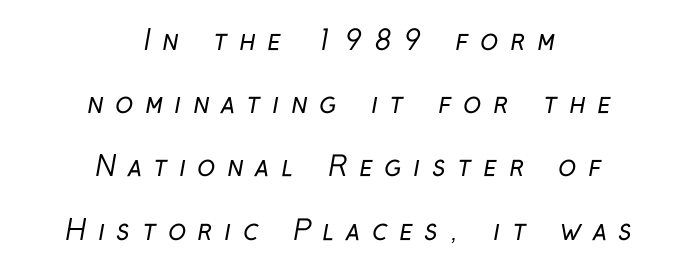
The image shows 27 px text type; set centered, loose line spacing (2.34x), unusually wide letter spacing (+0.44 em), not underlined.
